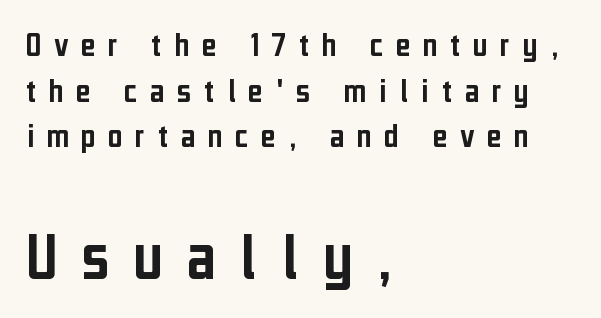
{"serif": "no", "italic": "no", "width": "condensed", "stroke_contrast": "low", "x_height": "medium", "monospaced": "no", "underline": "no", "align": "left", "line_spacing": "normal", "line_spacing_ratio": 1.27, "letter_spacing": "wide", "letter_spacing_em": 0.34, "larger_block": "second", "size_ratio": 1.97, "glyph_px": 71}
